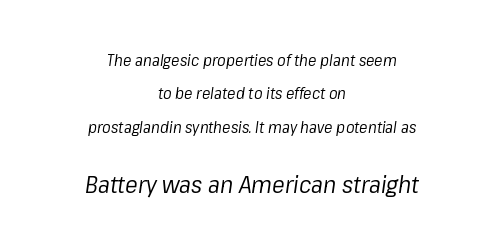
Q: Is the text bold? A: No.
Q: Is the text italic (slanted)? A: Yes, it leans right by about 8 degrees.
Q: Is the text underlined? A: No.
Q: How is the paragraph aligned? A: Centered.
Q: Is the spacing between letters normal or unusually wide? A: Normal.
Q: Is the spacing between lines tight, normal or loose? A: Loose.
Q: Which block of text is set in a larger size, the first (top) or the second (bottom)? A: The second (bottom) one.
